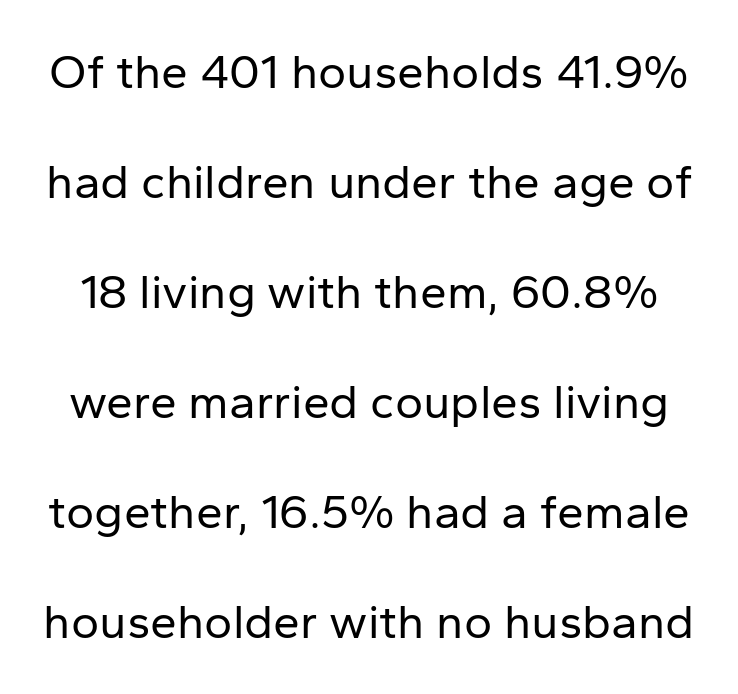
The image shows 48 px regular-weight sans-serif type, upright; set loose line spacing (2.29x), normal letter spacing, not underlined; low stroke contrast and a medium x-height.
